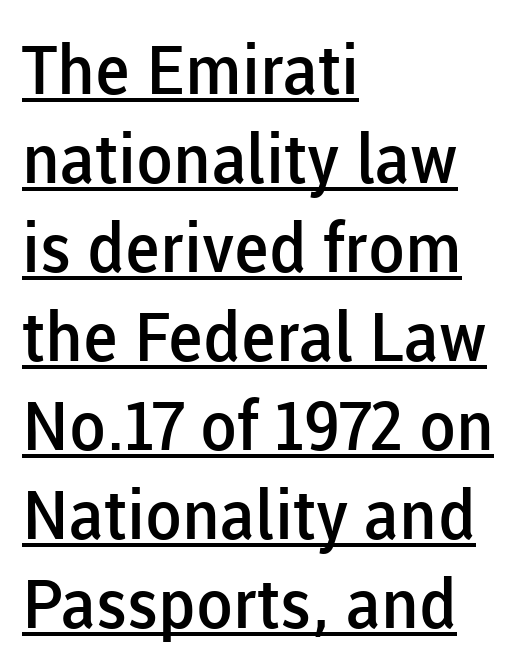
The image shows 68 px semibold sans-serif type, upright; set left-aligned, normal line spacing (1.31x), normal letter spacing, underlined; low stroke contrast and a medium x-height.
